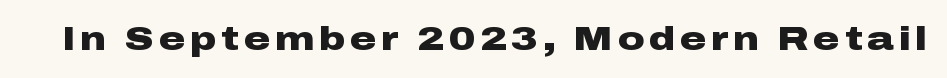
The image shows 33 px heavy, wide sans-serif type, upright; set not underlined; low stroke contrast and a medium x-height.
